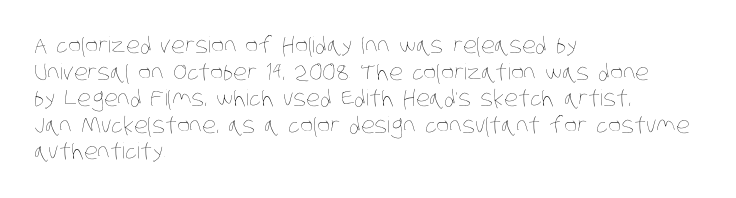
Q: Is the text bold? A: No.
Q: Is the text underlined? A: No.
Q: How is the paragraph aligned? A: Left-aligned.
Q: Is the spacing between letters normal or unusually wide? A: Normal.
